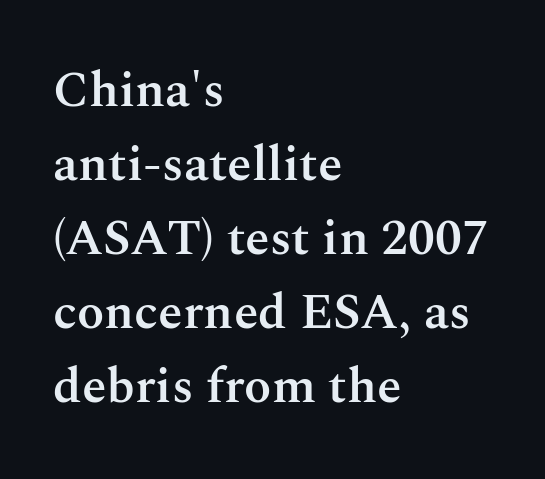
{"serif": "yes", "italic": "no", "bold": "semi", "weight": "semibold", "width": "normal", "stroke_contrast": "medium", "x_height": "medium", "monospaced": "no", "underline": "no", "align": "left", "line_spacing": "normal", "line_spacing_ratio": 1.48, "letter_spacing": "normal", "letter_spacing_em": 0.0, "glyph_px": 50}
